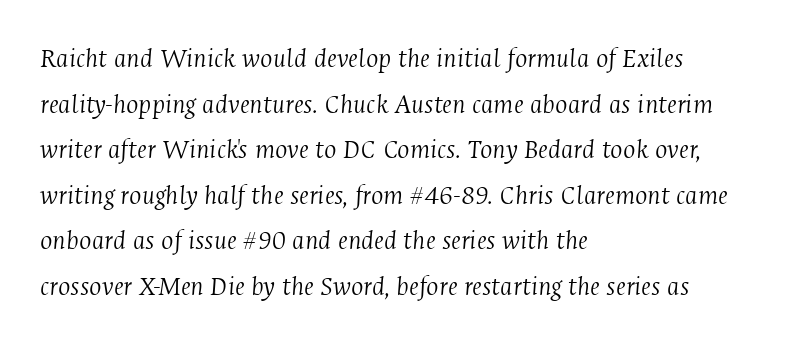
Q: Is the text bold? A: No.
Q: Is the text italic (slanted)? A: Yes, it leans right by about 4 degrees.
Q: Is the typeface a serif or a sans-serif typeface? A: Serif.
Q: Is the text underlined? A: No.
Q: How is the paragraph aligned? A: Left-aligned.
Q: Is the spacing between letters normal or unusually wide? A: Normal.
Q: Is the spacing between lines tight, normal or loose? A: Normal.
Q: Width (condensed, normal, or wide)? A: Condensed.
Q: Stroke contrast? A: Medium.
Q: x-height? A: Medium.
Q: Monospaced? A: No.
